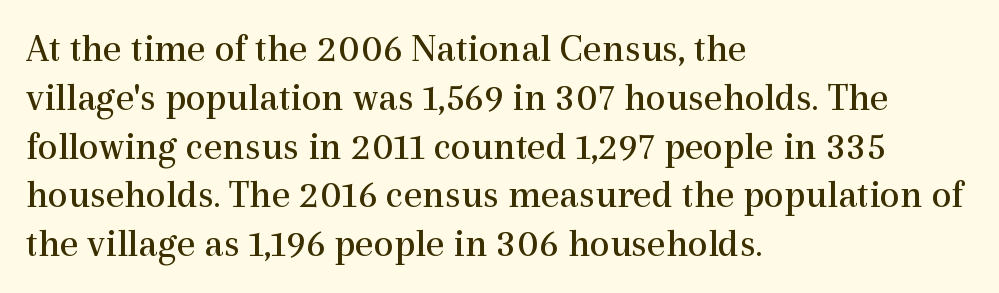
The image shows 40 px regular-weight serif type, upright; set left-aligned, line spacing 1.22x, normal letter spacing, not underlined; a medium x-height.
